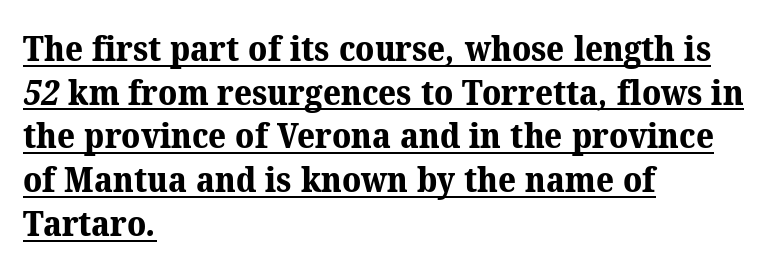
Q: Is the text bold? A: Yes.
Q: Is the typeface a serif or a sans-serif typeface? A: Serif.
Q: Is the text underlined? A: Yes.
Q: How is the paragraph aligned? A: Left-aligned.
Q: Is the spacing between letters normal or unusually wide? A: Normal.
Q: Is the spacing between lines tight, normal or loose? A: Normal.
Q: Width (condensed, normal, or wide)? A: Normal.
Q: Stroke contrast? A: Medium.
Q: x-height? A: Medium.
Q: Monospaced? A: No.
